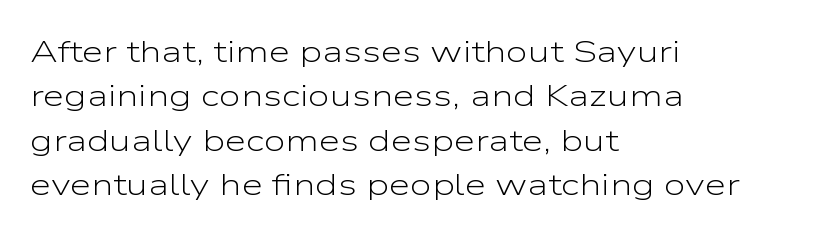
Glyph-to-glyph distance matches everyday printed text. The face used here is proportionally spaced, like ordinary book or web type. The passage shown is not bold in any degree. Each line starts at the same left margin while the right side varies. Baseline-to-baseline distance is the conventional proportion of letter height.
